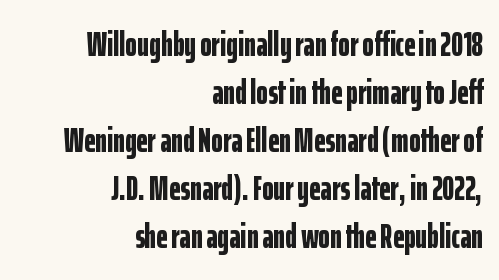
This sample uses a sans-serif face. Baseline-to-baseline distance is the conventional proportion of letter height. Think of a printed novel: that variable character pitch is what you see here. The foot of each line stays bare and open. Italic? Not at all — the glyphs are vertical.
